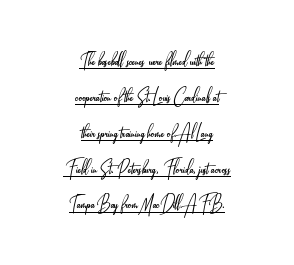
Q: Is the text bold? A: No.
Q: Is the text italic (slanted)? A: Yes.
Q: Is the text underlined? A: Yes.
Q: How is the paragraph aligned? A: Centered.
Q: Is the spacing between letters normal or unusually wide? A: Normal.
Q: Is the spacing between lines tight, normal or loose? A: Normal.
